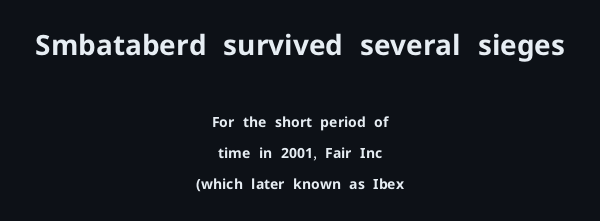
{"serif": "no", "italic": "no", "bold": "yes", "weight": "bold", "width": "normal", "stroke_contrast": "low", "x_height": "medium", "monospaced": "no", "underline": "no", "align": "center", "line_spacing": "loose", "line_spacing_ratio": 2.2, "letter_spacing": "normal", "letter_spacing_em": 0.0, "larger_block": "first", "size_ratio": 2.0, "glyph_px": 28}
